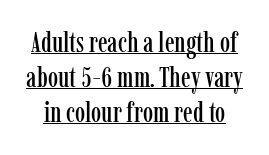
The image shows 29 px condensed serif type, upright; set line spacing 1.21x, normal letter spacing, underlined; low stroke contrast and a medium x-height.
